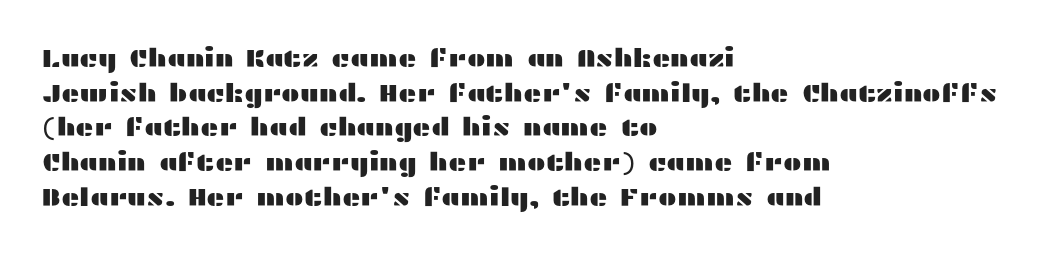
{"italic": "no", "underline": "no", "align": "left", "line_spacing": "normal", "line_spacing_ratio": 1.39, "letter_spacing": "normal", "letter_spacing_em": 0.0, "glyph_px": 25}
